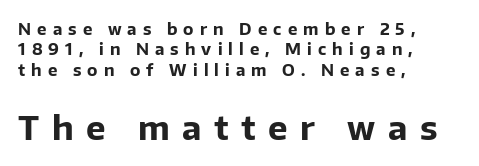
The letterforms stand isolated, each surrounded by extra space. What weight is shown? A full bold with thick strokes. Each line starts at the same left margin while the right side varies. The lower block of text is set noticeably larger than the block above it. Horizontal bands of white between lines are of average thickness.
